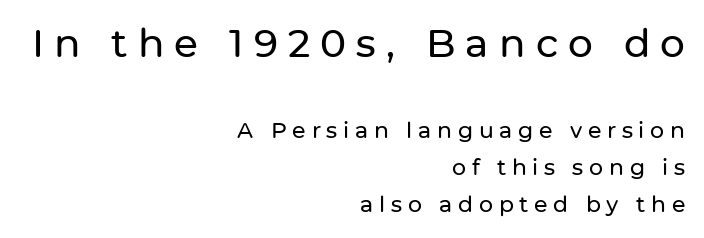
Q: Is the text italic (slanted)? A: No, it is upright.
Q: Is the typeface a serif or a sans-serif typeface? A: Sans-serif.
Q: Is the text underlined? A: No.
Q: How is the paragraph aligned? A: Right-aligned.
Q: Is the spacing between letters normal or unusually wide? A: Unusually wide.
Q: Is the spacing between lines tight, normal or loose? A: Normal.
Q: Which block of text is set in a larger size, the first (top) or the second (bottom)? A: The first (top) one.
Q: Width (condensed, normal, or wide)? A: Normal.
Q: Stroke contrast? A: Low.
Q: x-height? A: Medium.
Q: Monospaced? A: No.
